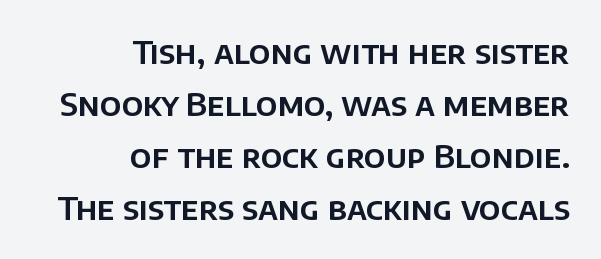
Leftover space on each line is placed entirely before the opening word. This rendering features lettering with no underline. This sample uses plain, unmodified letter spacing. Rows of type keep a routine distance in the vertical direction.
